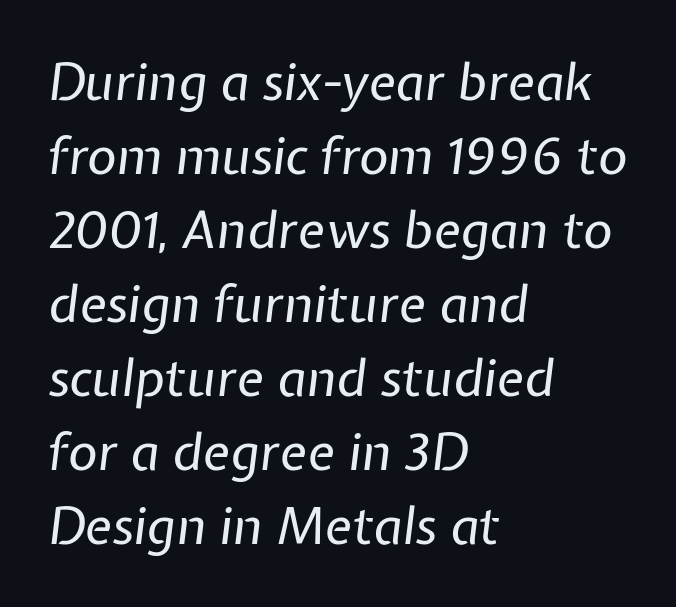
The image shows 51 px regular-weight type, italic (leaning right); set left-aligned, normal line spacing (1.45x), normal letter spacing, not underlined; low stroke contrast and a medium x-height.
